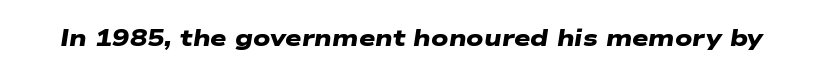
The image shows 23 px bold type; set normal letter spacing, not underlined.
